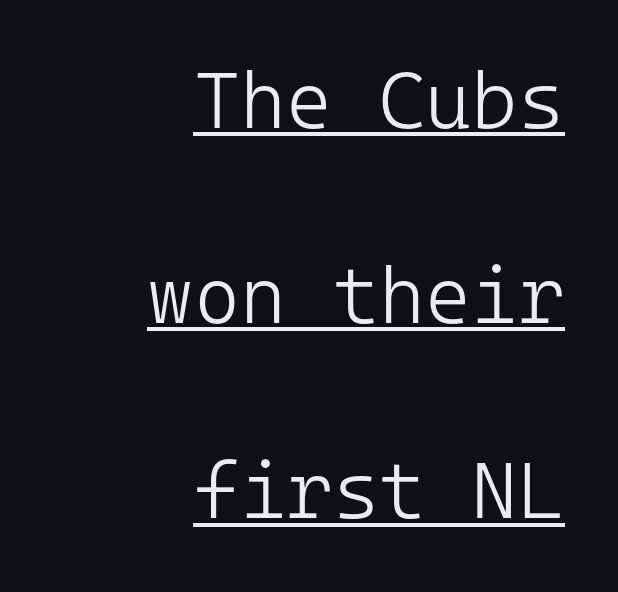
Upright lettering throughout. The rag falls on the left side of this text block. This rendering features underlined lettering. Fixed-width glyphs throughout — classic coding-font behaviour. Does extra space separate the letters? No, they use regular spacing. Check where the strokes stop: nothing finishes them off — pure sans.
